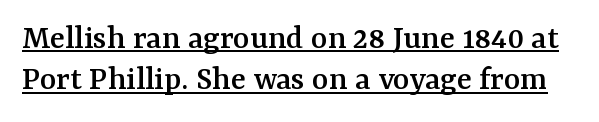
Here the designer chose a conventional face with non-uniform glyph widths. Descenders here cross a horizontal rule under the line. A typesetter would label this face a serif. The passage shown has conventional tracking throughout. Is there any slant? The stems are plumb.
